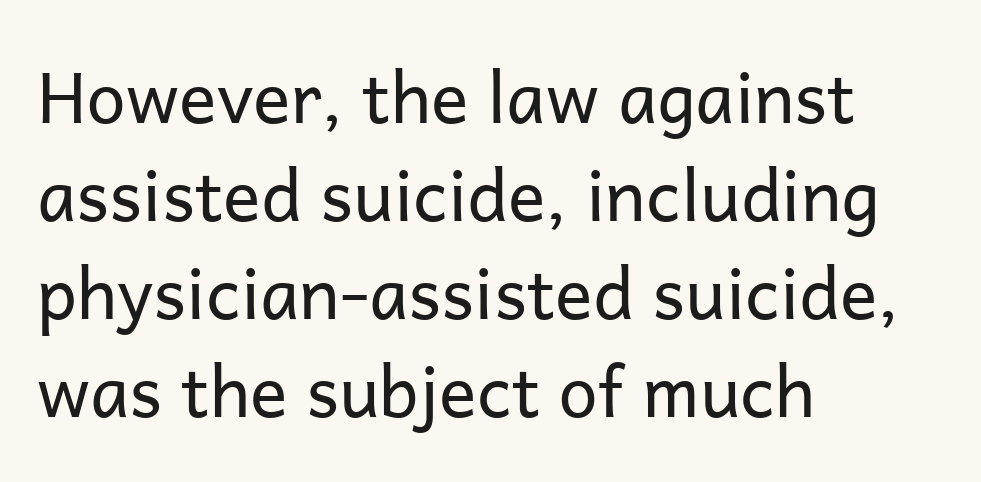
The image shows 70 px regular-weight sans-serif type, upright; set left-aligned, normal line spacing (1.4x), normal letter spacing, not underlined; low stroke contrast and a medium x-height.
